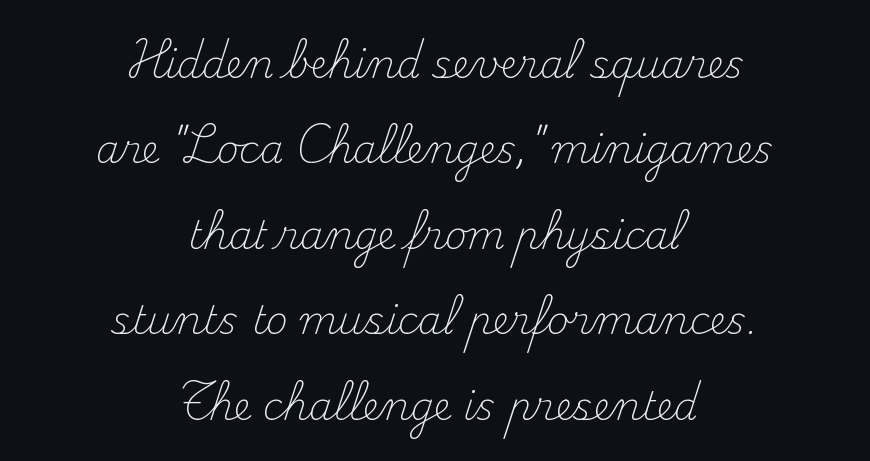
Q: Is the text bold? A: No.
Q: Is the text italic (slanted)? A: Yes.
Q: Is the typeface a serif or a sans-serif typeface? A: Serif.
Q: Is the text underlined? A: No.
Q: How is the paragraph aligned? A: Centered.
Q: Is the spacing between letters normal or unusually wide? A: Normal.
Q: Is the spacing between lines tight, normal or loose? A: Loose.
Q: Width (condensed, normal, or wide)? A: Normal.
Q: Stroke contrast? A: Medium.
Q: x-height? A: Small.
Q: Monospaced? A: No.
